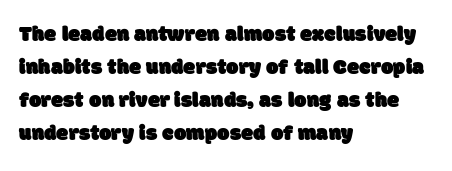
{"underline": "no", "align": "left", "line_spacing": "normal", "line_spacing_ratio": 1.5, "letter_spacing": "normal", "letter_spacing_em": 0.0, "glyph_px": 22}
